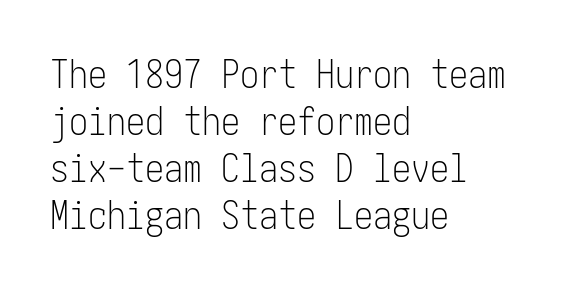
{"serif": "no", "italic": "no", "bold": "no", "weight": "light", "width": "condensed", "stroke_contrast": "low", "x_height": "medium", "underline": "no", "align": "left", "line_spacing_ratio": 1.24, "letter_spacing": "normal", "letter_spacing_em": 0.0, "glyph_px": 38}
